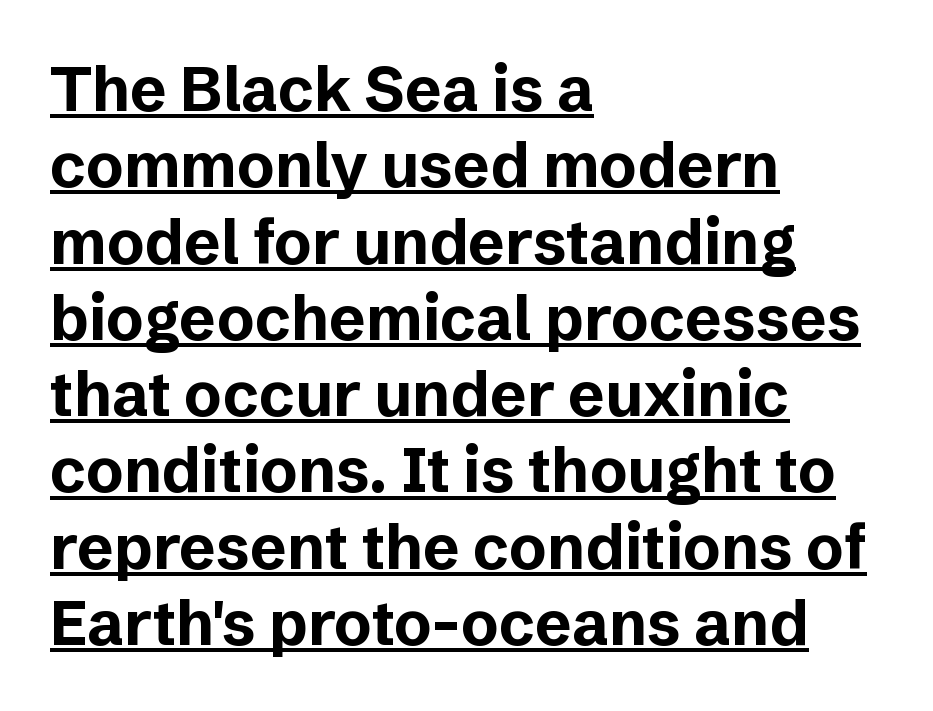
The image shows 62 px bold sans-serif type, upright; set left-aligned, line spacing 1.23x, normal letter spacing, underlined; low stroke contrast and a medium x-height.
